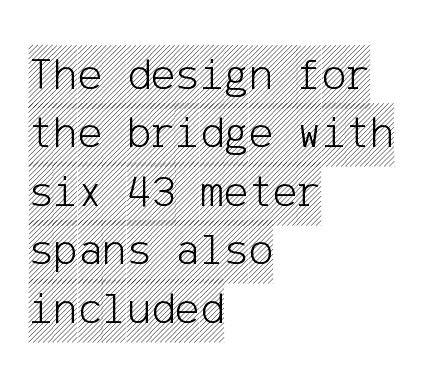
How are the letters spaced? Ordinarily, with no added tracking. Leading matches the norm, producing a regular column. This sample uses an upright cut, with every glyph sitting square on the baseline. The rag falls on the right side of this text block.
